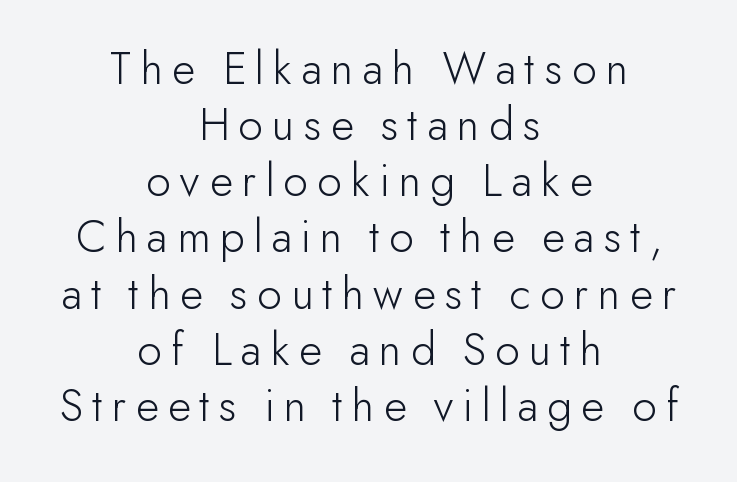
The image shows 48 px light sans-serif type, upright; set centered, line spacing 1.17x, not underlined; low stroke contrast and a small x-height.
